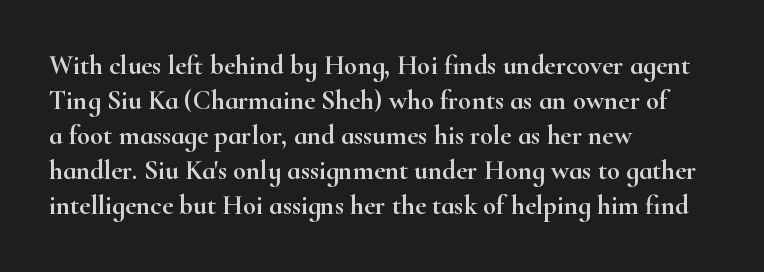
Q: Is the text italic (slanted)? A: No, it is upright.
Q: Is the text underlined? A: No.
Q: How is the paragraph aligned? A: Left-aligned.
Q: Is the spacing between letters normal or unusually wide? A: Normal.
Q: Is the spacing between lines tight, normal or loose? A: Normal.
